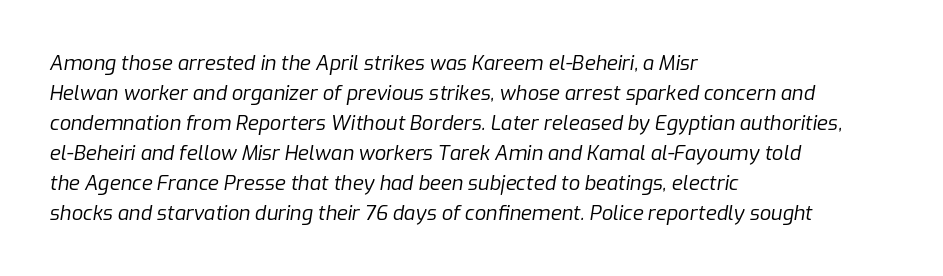
Decoration check: the copy has no underline. Emphasis-style slanted type is in use. The ragged edge is on the right, which tells us the setting is flush left. The line texture is even and compact thanks to regular tracking. Line spacing here is normal.
